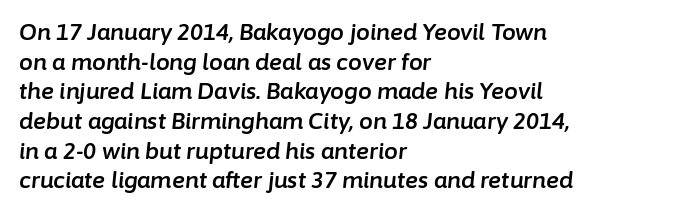
{"italic": "yes", "lean": "right", "slant_degrees": 6, "underline": "no", "align": "left", "line_spacing": "normal", "line_spacing_ratio": 1.35, "letter_spacing": "normal", "letter_spacing_em": 0.0, "glyph_px": 22}
